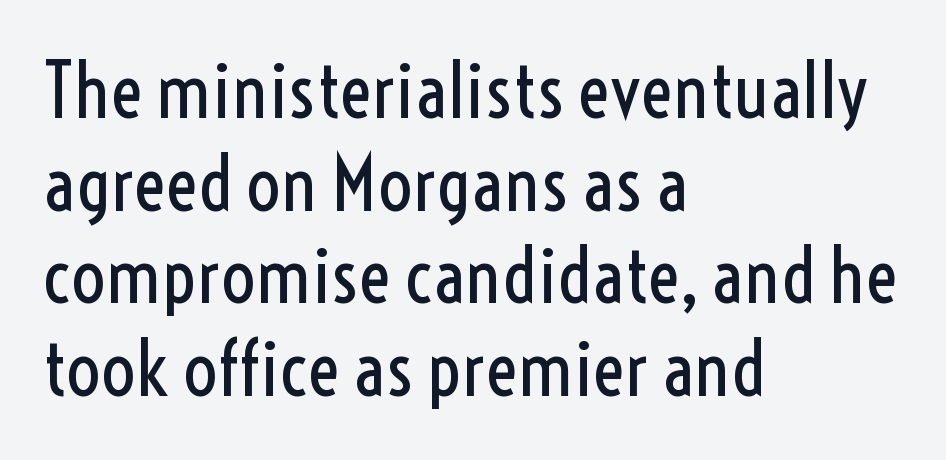
You could not count columns in this text — the font is proportionally spaced. No feet cap the strokes, marking this as sans-serif type. The lines in this sample share a left origin and differ only in where they stop. The letters sit at their default tracking, neither squeezed nor spread. Upright lettering throughout. No heavy texture on the line: the type isn't bold.
